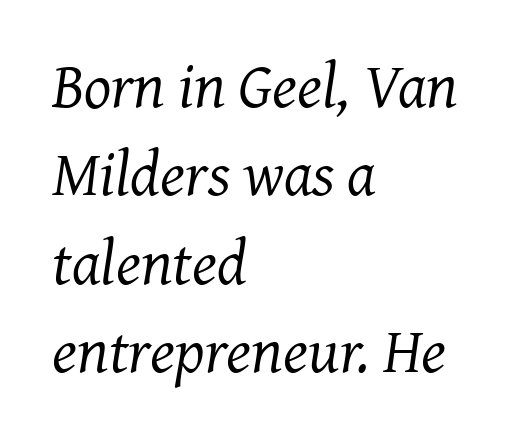
Q: Is the text bold? A: No.
Q: Is the text italic (slanted)? A: Yes, it leans right by about 7 degrees.
Q: Is the typeface a serif or a sans-serif typeface? A: Serif.
Q: Is the text underlined? A: No.
Q: How is the paragraph aligned? A: Left-aligned.
Q: Is the spacing between letters normal or unusually wide? A: Normal.
Q: Is the spacing between lines tight, normal or loose? A: Normal.
Q: Width (condensed, normal, or wide)? A: Normal.
Q: Stroke contrast? A: Medium.
Q: x-height? A: Medium.
Q: Monospaced? A: No.
